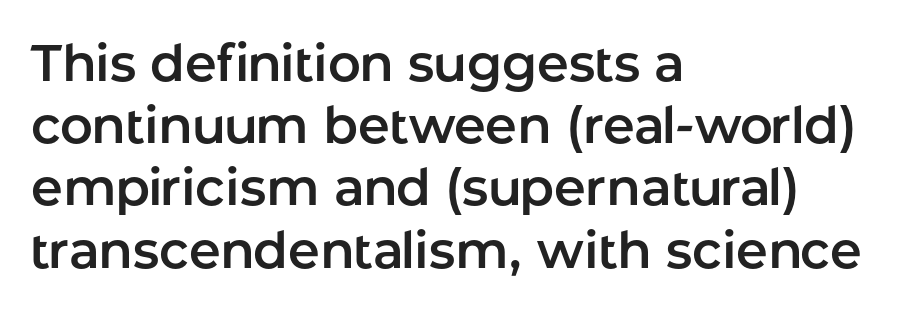
The image shows 51 px sans-serif type, upright; set left-aligned, line spacing 1.22x, normal letter spacing, not underlined; low stroke contrast and a medium x-height.
